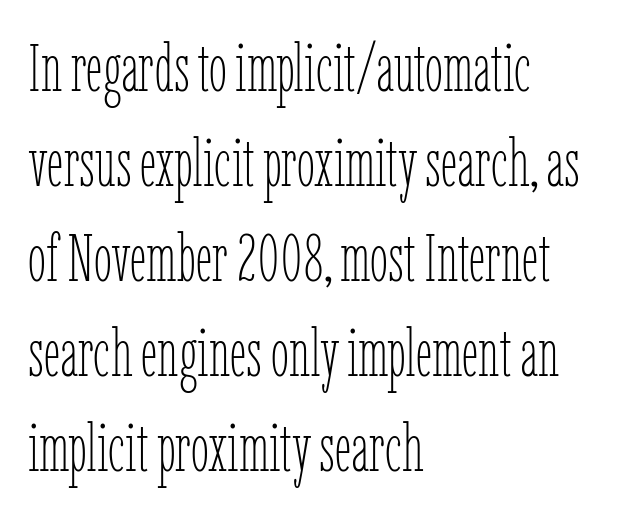
The specimen omits any rule beneath the text block's lines. All the whitespace from short lines collects on the right. Proportional: the letters do not fall into vertical columns. A quiet, ordinary-to-light weight characterises the typeface. Between one letter and the next there's only the usual sliver of space.
